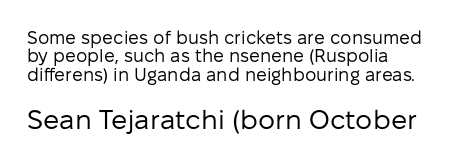
{"italic": "no", "bold": "no", "underline": "no", "align": "left", "line_spacing": "tight", "line_spacing_ratio": 1.02, "letter_spacing": "normal", "letter_spacing_em": 0.0, "larger_block": "second", "size_ratio": 1.5, "glyph_px": 27}
